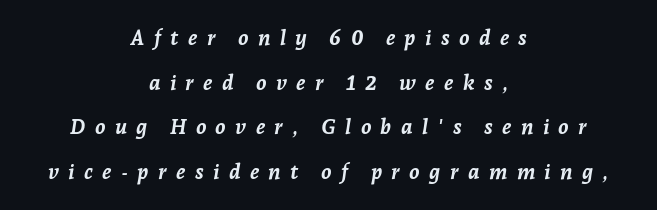
What weight is shown? A full bold with thick strokes. The glyphs are unaccompanied by any horizontal stroke below them. Compared with typical paragraphs, the rows here are farther apart. Which margin do the lines hug? Neither — every line sits in the middle. The typography opts for an oblique posture over an upright one.
